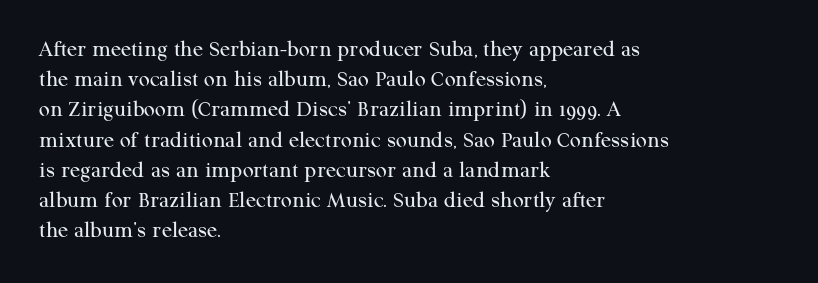
{"italic": "no", "bold": "no", "underline": "no", "align": "left", "line_spacing": "normal", "line_spacing_ratio": 1.26, "letter_spacing": "normal", "letter_spacing_em": 0.0, "glyph_px": 24}
